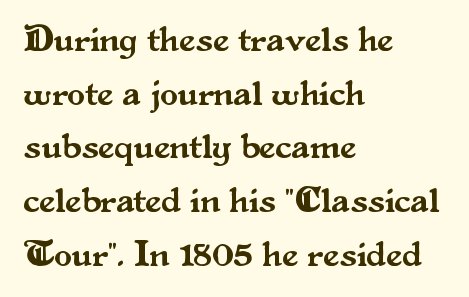
{"serif": "yes", "italic": "no", "width": "normal", "stroke_contrast": "medium", "x_height": "small", "monospaced": "no", "underline": "no", "align": "left", "line_spacing": "normal", "line_spacing_ratio": 1.49, "letter_spacing": "normal", "letter_spacing_em": 0.0, "glyph_px": 36}
